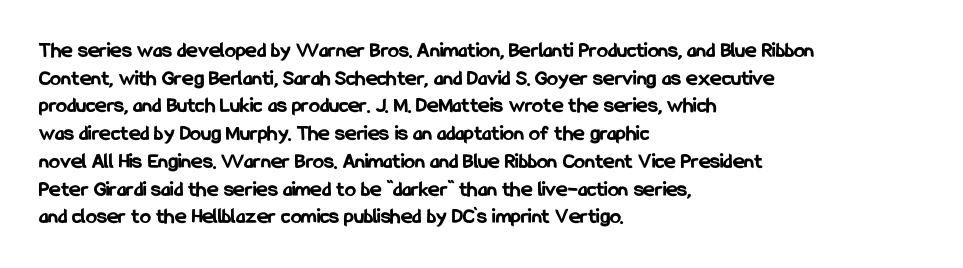
{"italic": "no", "bold": "yes", "underline": "no", "align": "left", "line_spacing": "normal", "line_spacing_ratio": 1.26, "letter_spacing": "normal", "letter_spacing_em": 0.0, "glyph_px": 22}
